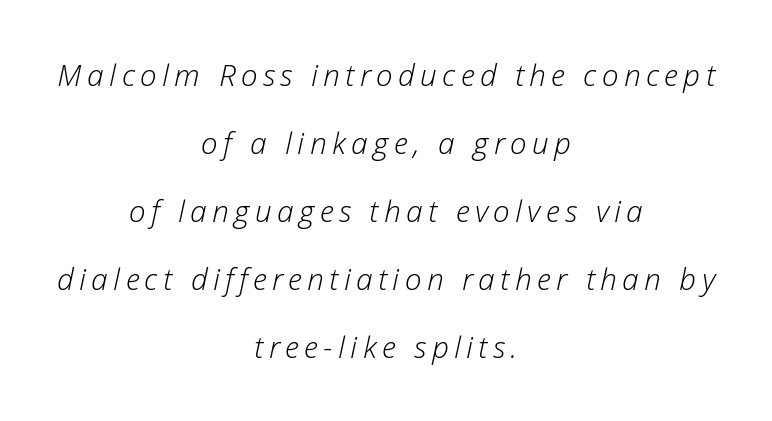
Q: Is the text bold? A: No.
Q: Is the text italic (slanted)? A: Yes, it leans right by about 12 degrees.
Q: Is the text underlined? A: No.
Q: How is the paragraph aligned? A: Centered.
Q: Is the spacing between lines tight, normal or loose? A: Loose.
Q: Width (condensed, normal, or wide)? A: Normal.
Q: Stroke contrast? A: Low.
Q: x-height? A: Medium.
Q: Monospaced? A: No.
